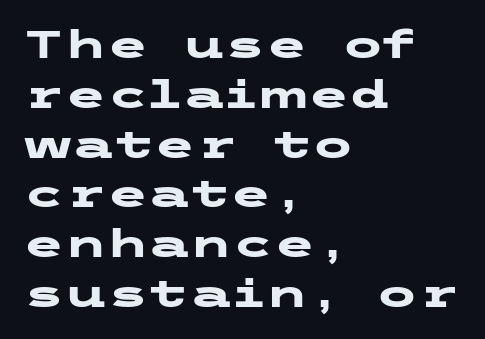
{"serif": "no", "italic": "no", "bold": "yes", "weight": "heavy", "width": "wide", "stroke_contrast": "low", "x_height": "medium", "underline": "no", "align": "left", "line_spacing": "normal", "line_spacing_ratio": 1.31, "letter_spacing": "normal", "letter_spacing_em": 0.0, "glyph_px": 38}
